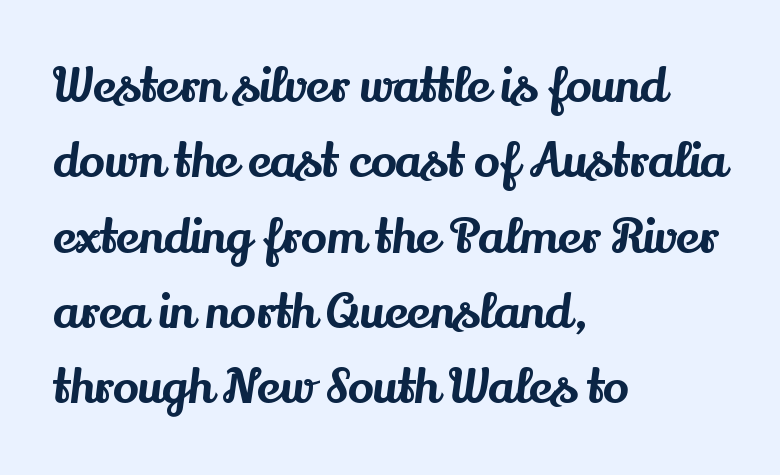
Q: Is the text italic (slanted)? A: Yes.
Q: Is the typeface a serif or a sans-serif typeface? A: Serif.
Q: Is the text underlined? A: No.
Q: How is the paragraph aligned? A: Left-aligned.
Q: Is the spacing between letters normal or unusually wide? A: Normal.
Q: Is the spacing between lines tight, normal or loose? A: Normal.
Q: Width (condensed, normal, or wide)? A: Normal.
Q: Stroke contrast? A: Medium.
Q: x-height? A: Small.
Q: Monospaced? A: No.
